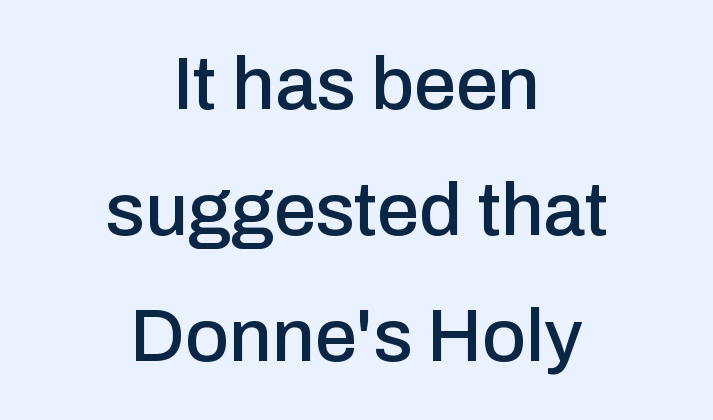
The image shows 75 px sans-serif type, upright; set centered, normal line spacing (1.68x), normal letter spacing, not underlined; low stroke contrast and a medium x-height.
